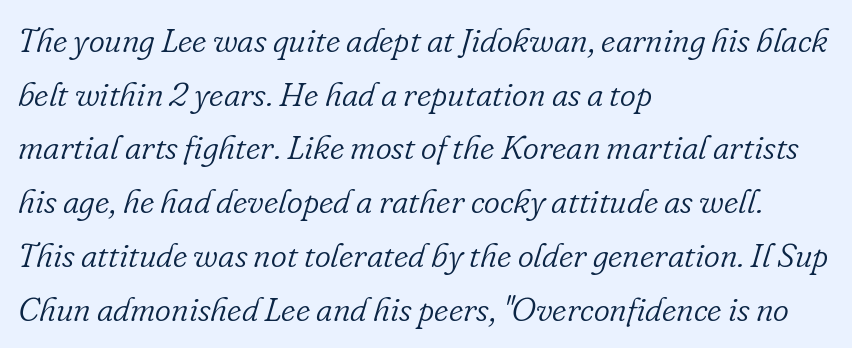
{"serif": "yes", "italic": "yes", "lean": "right", "slant_degrees": 16, "bold": "no", "weight": "light", "width": "normal", "stroke_contrast": "low", "x_height": "small", "monospaced": "no", "underline": "no", "align": "left", "line_spacing": "normal", "line_spacing_ratio": 1.58, "letter_spacing": "normal", "letter_spacing_em": 0.0, "glyph_px": 34}
